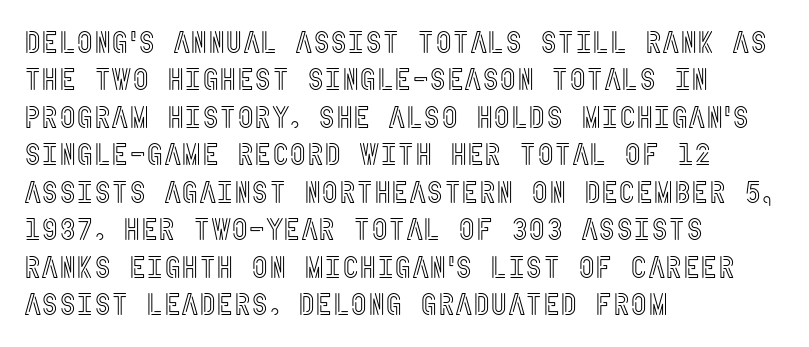
{"italic": "no", "width": "condensed", "x_height": "large", "underline": "no", "align": "left", "line_spacing": "normal", "line_spacing_ratio": 1.25, "letter_spacing": "normal", "letter_spacing_em": 0.0, "glyph_px": 30}
